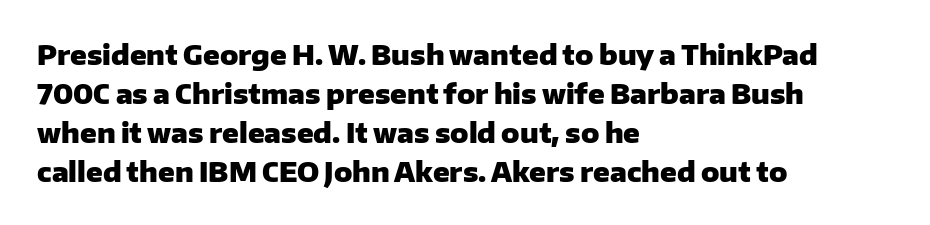
The image shows 27 px bold type, upright; set left-aligned, normal line spacing (1.44x), normal letter spacing, not underlined.
